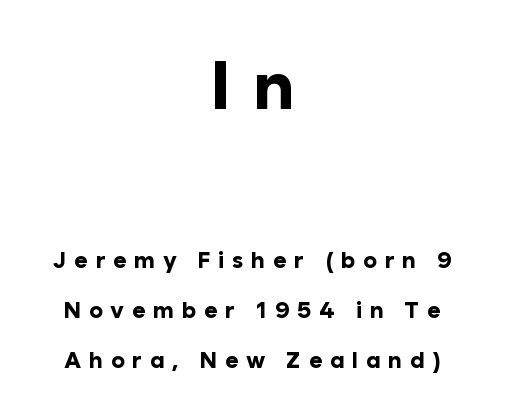
Q: Is the text bold? A: Yes.
Q: Is the text italic (slanted)? A: No, it is upright.
Q: Is the typeface a serif or a sans-serif typeface? A: Sans-serif.
Q: Is the text underlined? A: No.
Q: How is the paragraph aligned? A: Centered.
Q: Is the spacing between letters normal or unusually wide? A: Unusually wide.
Q: Is the spacing between lines tight, normal or loose? A: Loose.
Q: Which block of text is set in a larger size, the first (top) or the second (bottom)? A: The first (top) one.
Q: Width (condensed, normal, or wide)? A: Normal.
Q: Stroke contrast? A: Low.
Q: x-height? A: Medium.
Q: Monospaced? A: No.
